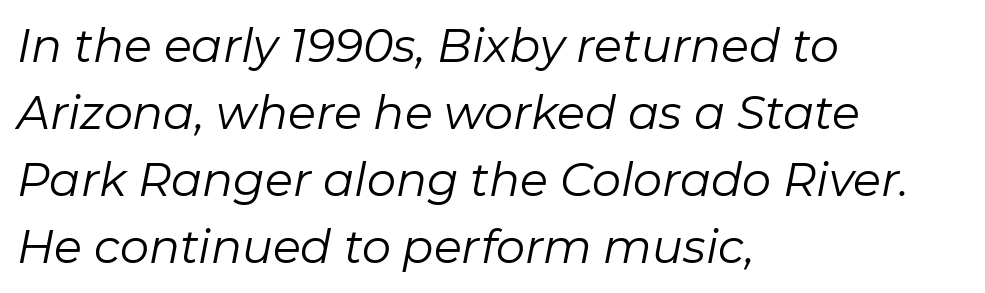
Whoever set this chose a conventional vertical rhythm. The ragged edge is on the right, which tells us the setting is flush left. Compared with a typical body face, this is equally light or lighter still. Nothing unusual about the tracking: characters are spaced as the font intends. The text carries the slant typical of an italic or oblique font.
